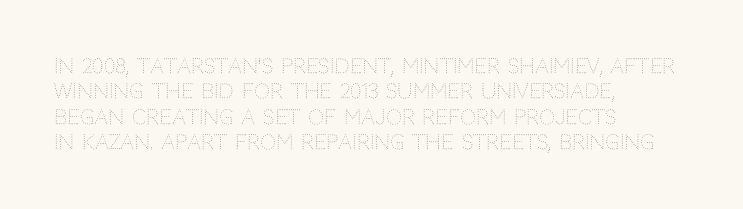
The image shows 20 px text type, upright; set left-aligned, normal line spacing (1.27x), normal letter spacing, not underlined.
